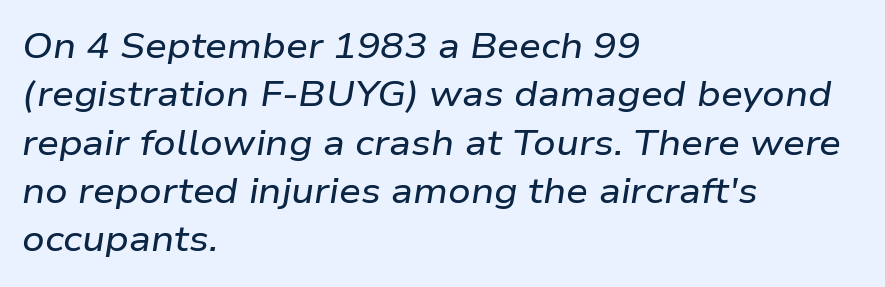
The image shows 35 px wide type, italic (leaning right); set left-aligned, normal line spacing (1.38x), normal letter spacing, not underlined; low stroke contrast and a medium x-height.
